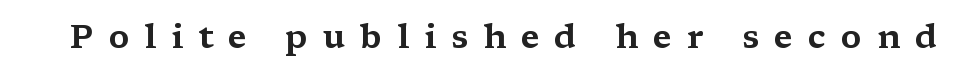
{"serif": "yes", "italic": "no", "width": "wide", "stroke_contrast": "medium", "x_height": "medium", "monospaced": "no", "underline": "no", "letter_spacing": "wide", "letter_spacing_em": 0.46, "glyph_px": 33}
